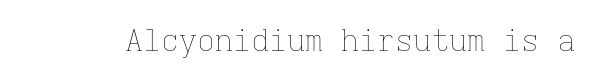
{"italic": "no", "bold": "no", "weight": "thin", "width": "normal", "stroke_contrast": "low", "x_height": "medium", "monospaced": "yes", "underline": "no", "letter_spacing": "normal", "letter_spacing_em": 0.0, "glyph_px": 30}
